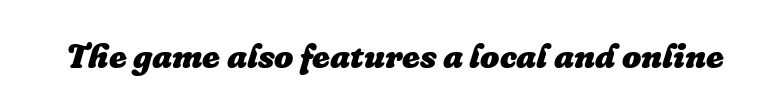
Q: Is the text bold? A: Yes.
Q: Is the text italic (slanted)? A: Yes, it leans right by about 16 degrees.
Q: Is the text underlined? A: No.
Q: Is the spacing between letters normal or unusually wide? A: Normal.
Q: Width (condensed, normal, or wide)? A: Normal.
Q: Stroke contrast? A: Low.
Q: x-height? A: Medium.
Q: Monospaced? A: No.
